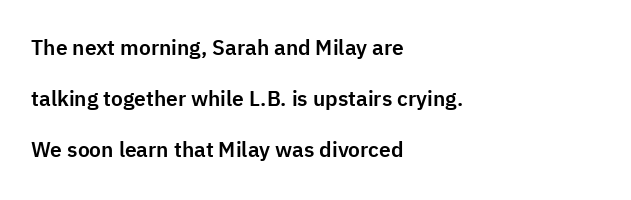
Posture: vertical. The lines in this sample share a left origin and differ only in where they stop. Rows of type keep a wide berth in the vertical direction. Nothing unusual about the tracking: characters are spaced as the font intends.
